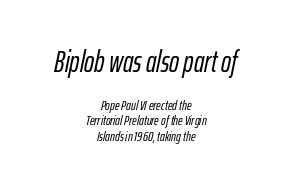
The image shows 30 px condensed type, italic (leaning right); set centered, tight line spacing (1.1x), normal letter spacing, not underlined; the first (top) block is 2.14x larger; low stroke contrast and a medium x-height.
